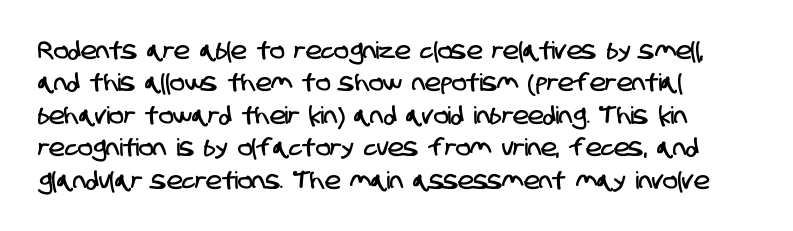
Notice how the passage keeps a crisp vertical edge on the left only. Descenders are the only things crossing below the line. Glyph-to-glyph distance matches everyday printed text. A normal amount of white space separates one row of letters from the next.
